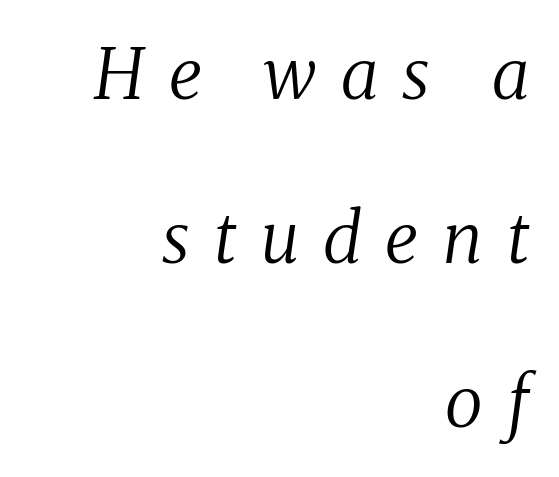
Q: Is the text bold? A: No.
Q: Is the text italic (slanted)? A: Yes, it leans right by about 8 degrees.
Q: Is the typeface a serif or a sans-serif typeface? A: Serif.
Q: Is the text underlined? A: No.
Q: How is the paragraph aligned? A: Right-aligned.
Q: Is the spacing between letters normal or unusually wide? A: Unusually wide.
Q: Is the spacing between lines tight, normal or loose? A: Loose.
Q: Width (condensed, normal, or wide)? A: Normal.
Q: Stroke contrast? A: Medium.
Q: x-height? A: Medium.
Q: Monospaced? A: No.
